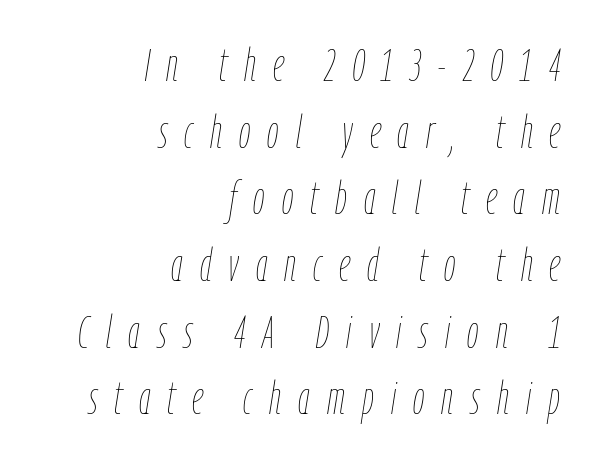
A typesetter would mark this as italic. A typesetter would call this proportional, since set widths differ per character. Reading down the column, the eye jumps a familiar distance to each next line. The strokes carry an ordinary text weight at most. You could only call the tracking loose — the letters float apart.
